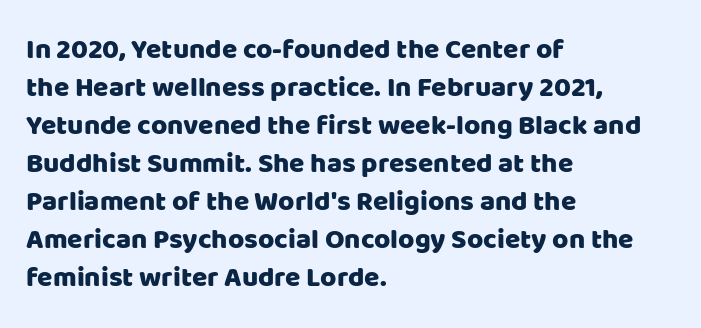
{"serif": "no", "italic": "no", "width": "normal", "stroke_contrast": "low", "x_height": "large", "monospaced": "no", "underline": "no", "align": "left", "line_spacing": "normal", "line_spacing_ratio": 1.36, "letter_spacing": "normal", "letter_spacing_em": 0.0, "glyph_px": 28}
